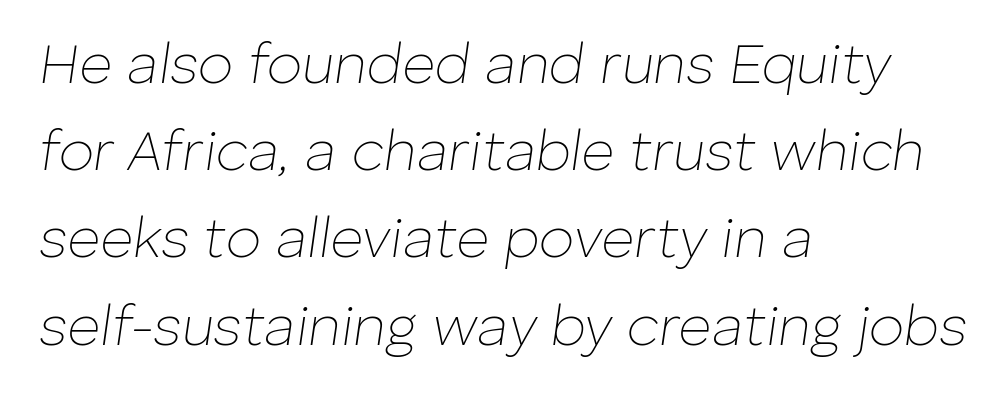
Short note: letters normally spaced. Decoration check: the copy has no underline. The specimen reads as italic at a glance. Each new line begins a customary step beneath the previous one. The face looks like a standard text weight, possibly lighter.
